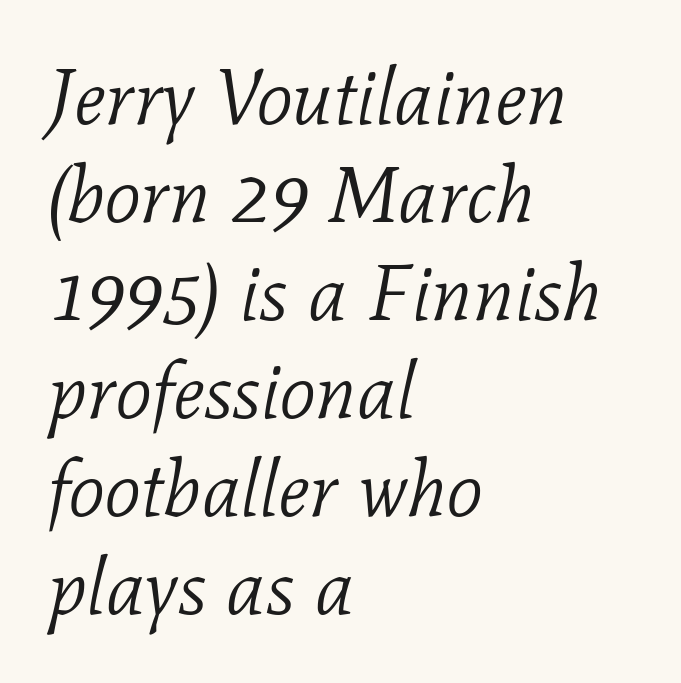
{"serif": "yes", "italic": "yes", "lean": "right", "slant_degrees": 11, "bold": "no", "weight": "light", "width": "normal", "stroke_contrast": "low", "x_height": "medium", "monospaced": "no", "underline": "no", "align": "left", "line_spacing_ratio": 1.24, "letter_spacing": "normal", "letter_spacing_em": 0.0, "glyph_px": 79}
